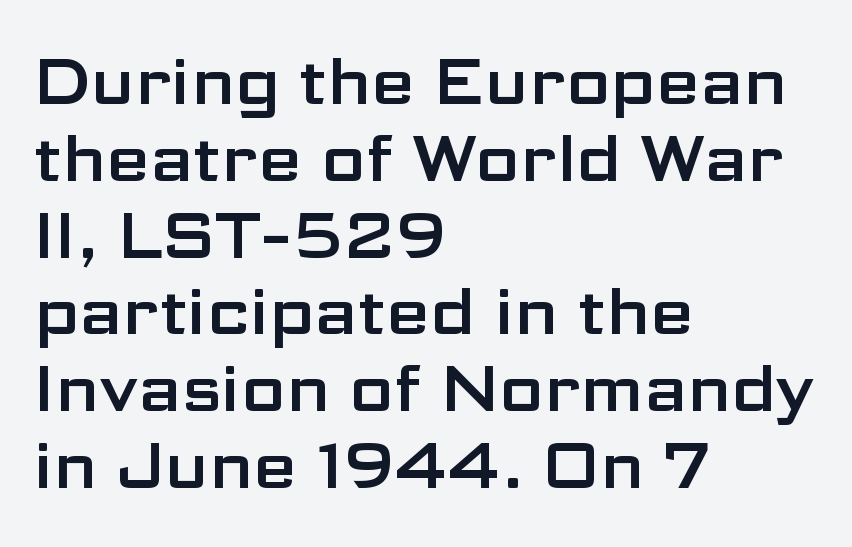
{"serif": "no", "italic": "no", "width": "wide", "stroke_contrast": "low", "x_height": "medium", "monospaced": "no", "underline": "no", "align": "left", "line_spacing_ratio": 1.2, "letter_spacing": "normal", "letter_spacing_em": 0.0, "glyph_px": 64}
